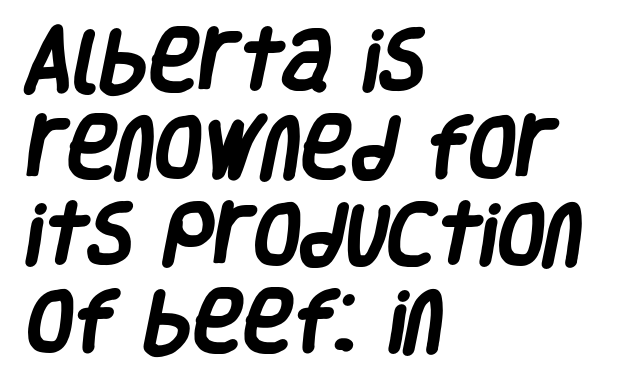
Q: Is the text bold? A: Yes.
Q: Is the typeface a serif or a sans-serif typeface? A: Sans-serif.
Q: Is the text underlined? A: No.
Q: How is the paragraph aligned? A: Left-aligned.
Q: Is the spacing between letters normal or unusually wide? A: Normal.
Q: Is the spacing between lines tight, normal or loose? A: Normal.
Q: Width (condensed, normal, or wide)? A: Condensed.
Q: Stroke contrast? A: Low.
Q: x-height? A: Large.
Q: Monospaced? A: No.
